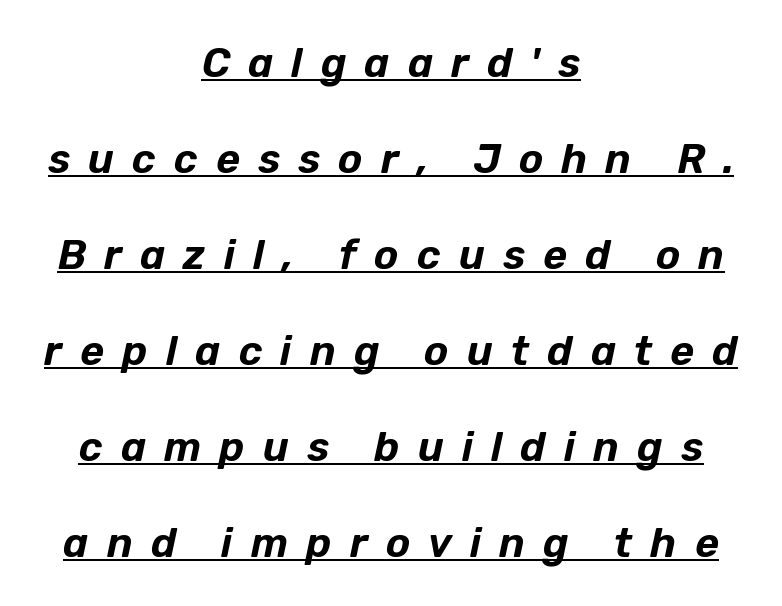
{"italic": "yes", "lean": "right", "slant_degrees": 12, "width": "normal", "stroke_contrast": "low", "x_height": "medium", "monospaced": "no", "underline": "yes", "align": "center", "line_spacing": "loose", "line_spacing_ratio": 2.34, "letter_spacing": "wide", "letter_spacing_em": 0.44, "glyph_px": 41}
